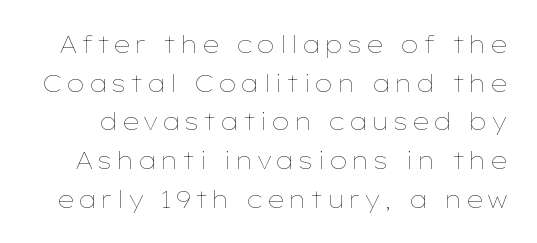
{"italic": "no", "bold": "no", "underline": "no", "line_spacing": "normal", "line_spacing_ratio": 1.61, "glyph_px": 24}
